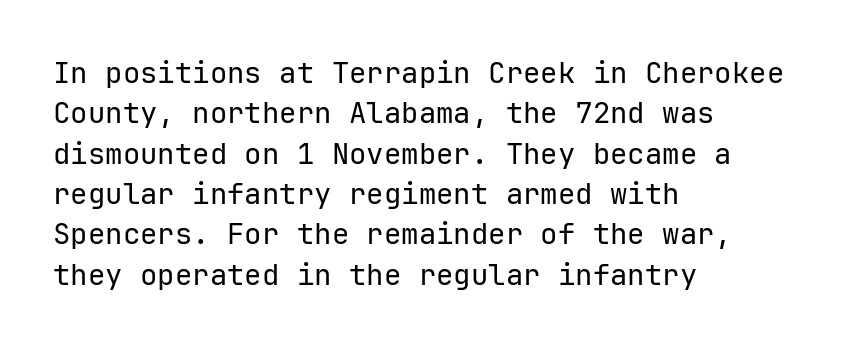
{"serif": "no", "italic": "no", "bold": "no", "weight": "regular", "width": "normal", "stroke_contrast": "low", "x_height": "medium", "monospaced": "yes", "underline": "no", "align": "left", "line_spacing": "normal", "line_spacing_ratio": 1.39, "letter_spacing": "normal", "letter_spacing_em": 0.0, "glyph_px": 29}
